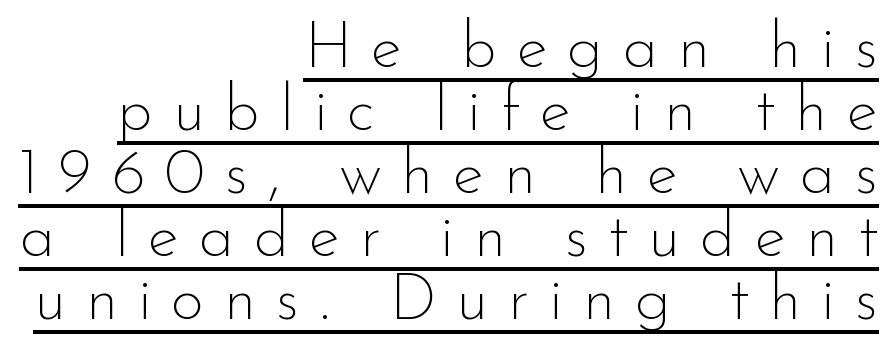
Is this a fixed-width face? No — the glyphs have proportional, varying widths. The glyphs in this specimen are sans serif. The letterforms stand isolated, each surrounded by extra space. Closely set lines give the paragraph a compact silhouette. The lettering stays uniformly vertical, giving the passage a roman look. Underlining? Definitely there.
